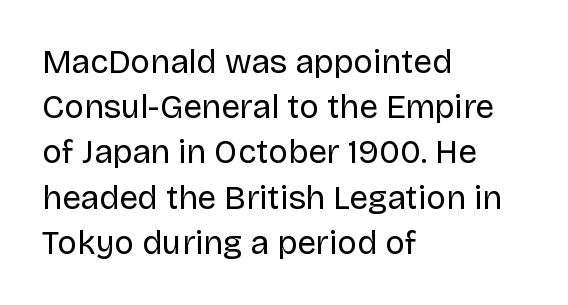
The image shows 33 px regular-weight sans-serif type, upright; set left-aligned, normal line spacing (1.37x), normal letter spacing, not underlined; low stroke contrast and a large x-height.
